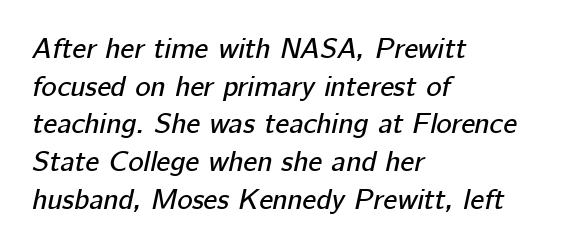
The image shows 29 px text type, italic (leaning right); set left-aligned, normal line spacing (1.3x), normal letter spacing, not underlined; low stroke contrast and a medium x-height.
